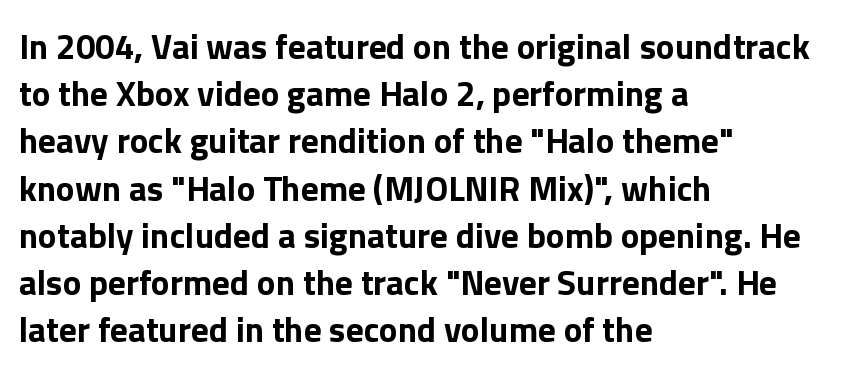
{"serif": "no", "italic": "no", "bold": "yes", "weight": "bold", "width": "normal", "x_height": "medium", "monospaced": "no", "underline": "no", "align": "left", "line_spacing": "normal", "line_spacing_ratio": 1.35, "letter_spacing": "normal", "letter_spacing_em": 0.0, "glyph_px": 35}
